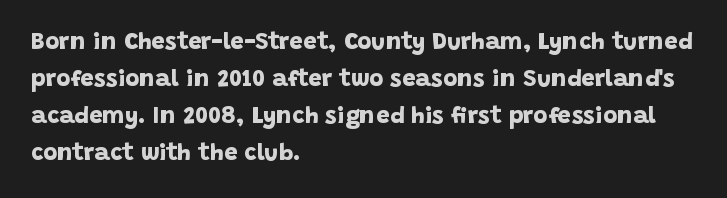
{"bold": "yes", "underline": "no", "align": "left", "line_spacing": "normal", "line_spacing_ratio": 1.54, "letter_spacing": "normal", "letter_spacing_em": 0.0, "glyph_px": 24}
